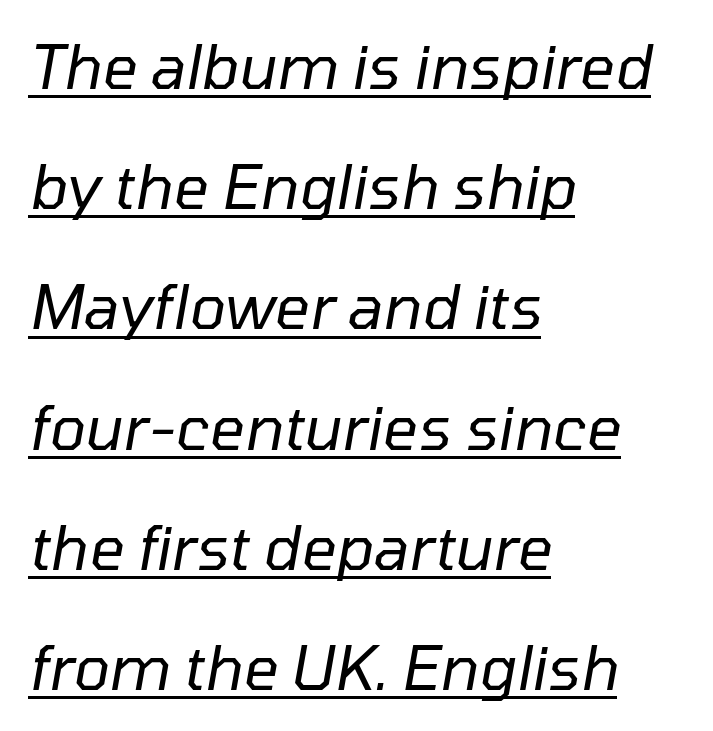
Compared with ordinary roman type, these characters are visibly tilted. The letters advance in unequal steps, a hallmark of proportional type. Underlining? Definitely there. Stems and bowls with no extra thickness — not bold. Observe the ordinary spacing: letters are neighbours, not strangers. Horizontally, the lines are justified to the leading edge only.
